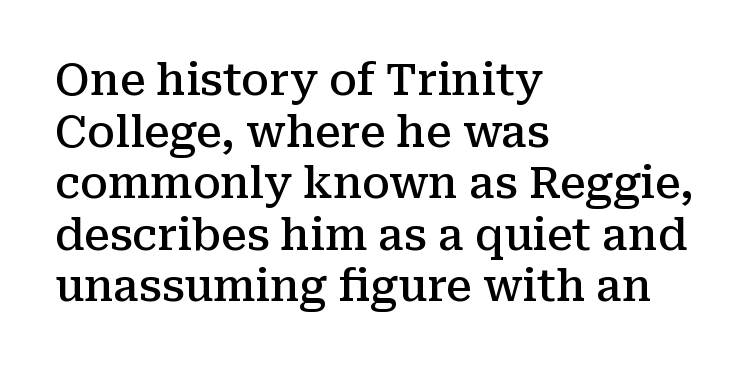
{"serif": "yes", "italic": "no", "bold": "semi", "weight": "semibold", "width": "normal", "stroke_contrast": "medium", "x_height": "medium", "monospaced": "no", "underline": "no", "align": "left", "line_spacing_ratio": 1.2, "letter_spacing": "normal", "letter_spacing_em": 0.0, "glyph_px": 43}
